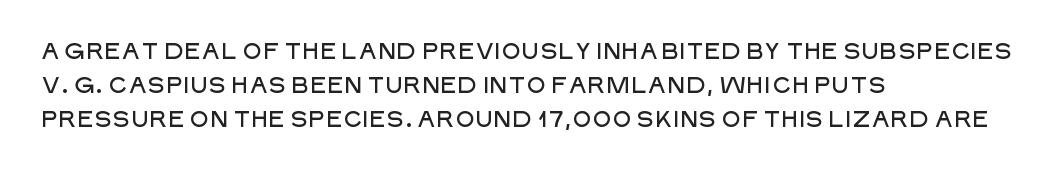
Q: Is the text italic (slanted)? A: No, it is upright.
Q: Is the text underlined? A: No.
Q: How is the paragraph aligned? A: Left-aligned.
Q: Is the spacing between letters normal or unusually wide? A: Normal.
Q: Is the spacing between lines tight, normal or loose? A: Normal.
